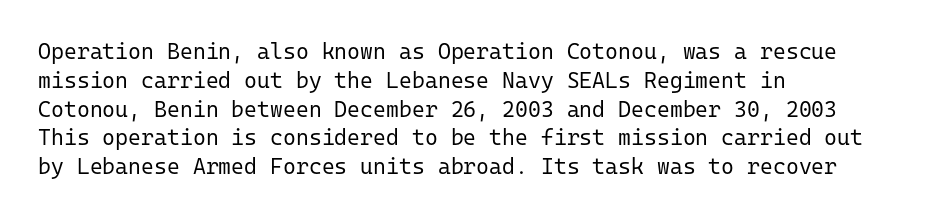
No extra ink here — the face is not bold. The ragged edge is on the right, which tells us the setting is flush left. Decoration check: the copy has no underline. Between one letter and the next there's only the usual sliver of space. No italicization has been applied; the sample stays upright. Successive baselines arrive at the customary interval.
